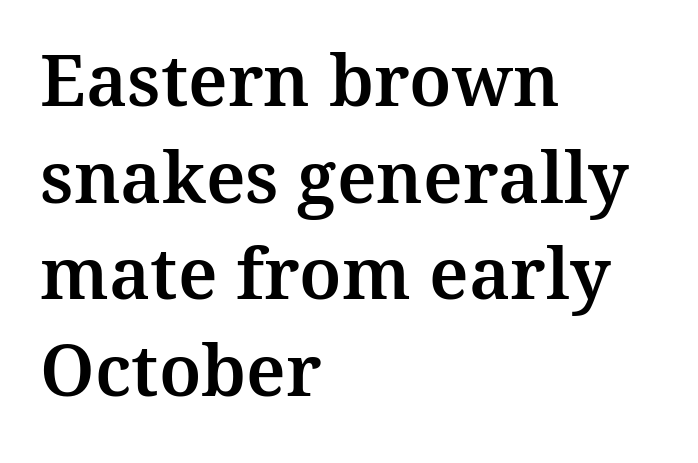
{"serif": "yes", "italic": "no", "width": "normal", "stroke_contrast": "medium", "x_height": "medium", "monospaced": "no", "underline": "no", "align": "left", "line_spacing": "normal", "line_spacing_ratio": 1.36, "letter_spacing": "normal", "letter_spacing_em": 0.0, "glyph_px": 71}
